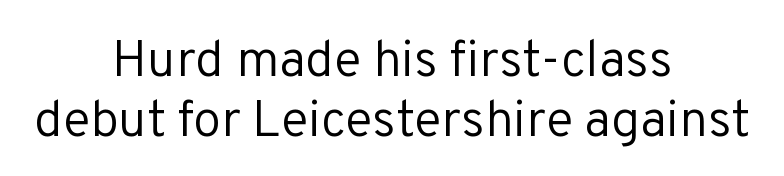
The image shows 51 px regular-weight sans-serif type, upright; set centered, line spacing 1.17x, normal letter spacing, not underlined; low stroke contrast and a medium x-height.
